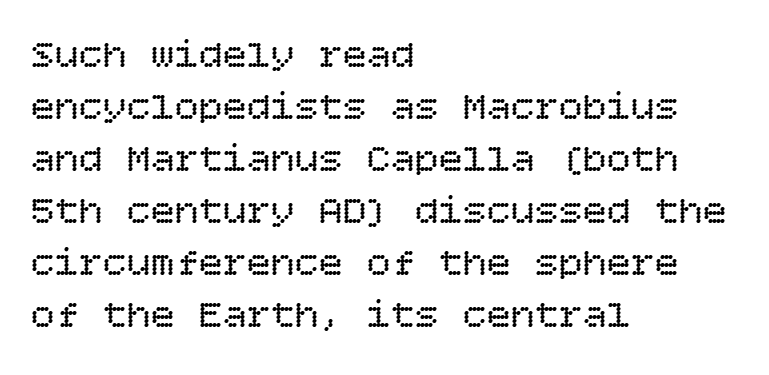
{"italic": "no", "bold": "no", "weight": "regular", "width": "normal", "stroke_contrast": "low", "x_height": "large", "underline": "no", "align": "left", "line_spacing": "normal", "line_spacing_ratio": 1.3, "letter_spacing": "normal", "letter_spacing_em": 0.0, "glyph_px": 40}
